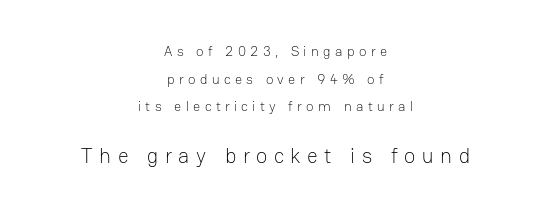
{"italic": "no", "bold": "no", "underline": "no", "align": "center", "line_spacing": "loose", "line_spacing_ratio": 1.97, "letter_spacing": "wide", "letter_spacing_em": 0.31, "larger_block": "second", "size_ratio": 1.5, "glyph_px": 21}
